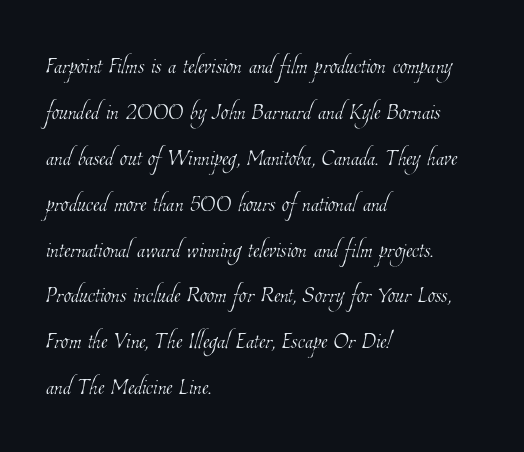
{"bold": "no", "weight": "thin", "width": "condensed", "stroke_contrast": "low", "x_height": "medium", "monospaced": "no", "underline": "no", "align": "left", "line_spacing": "normal", "line_spacing_ratio": 1.53, "letter_spacing": "normal", "letter_spacing_em": 0.0, "glyph_px": 30}
